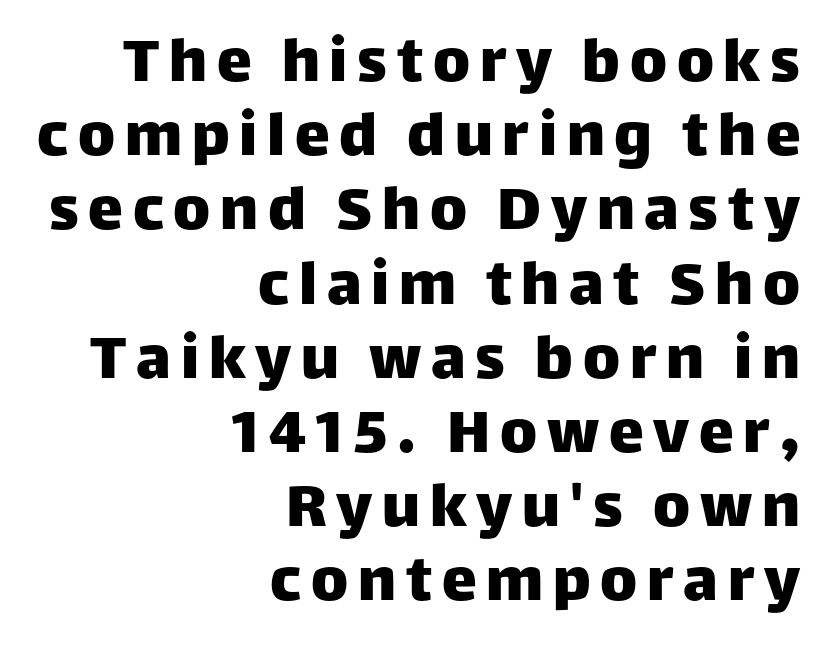
The image shows 70 px sans-serif type, upright; set right-aligned, tight line spacing (1.06x), not underlined; low stroke contrast and a large x-height.
